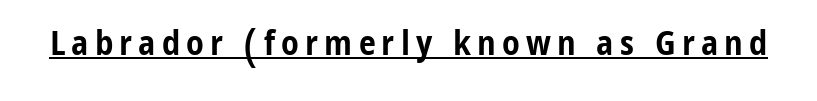
The image shows 34 px bold, condensed sans-serif type, upright; set underlined; low stroke contrast and a medium x-height.
